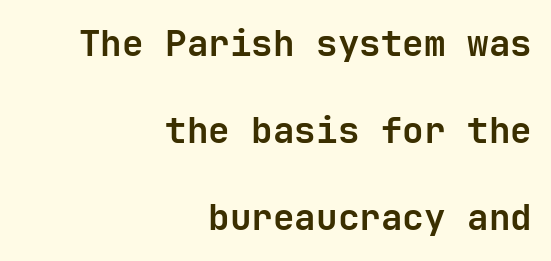
Notice how the passage keeps a crisp vertical edge on the right only. Interline gaps are noticeably wide in this sample. Check under the words: just untouched page. Note the uniform advance width — an 'i' takes as much space as an 'm'. What stands out about the letter spacing? Nothing — it is the standard amount.
